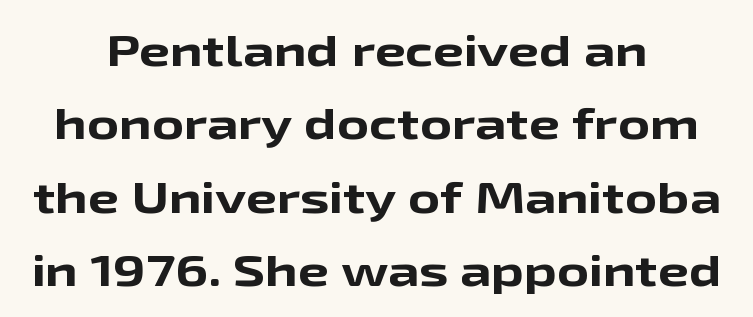
Q: Is the text bold? A: Yes.
Q: Is the text italic (slanted)? A: No, it is upright.
Q: Is the typeface a serif or a sans-serif typeface? A: Sans-serif.
Q: Is the text underlined? A: No.
Q: How is the paragraph aligned? A: Centered.
Q: Is the spacing between letters normal or unusually wide? A: Normal.
Q: Is the spacing between lines tight, normal or loose? A: Normal.
Q: Width (condensed, normal, or wide)? A: Wide.
Q: Stroke contrast? A: Low.
Q: x-height? A: Medium.
Q: Monospaced? A: No.
